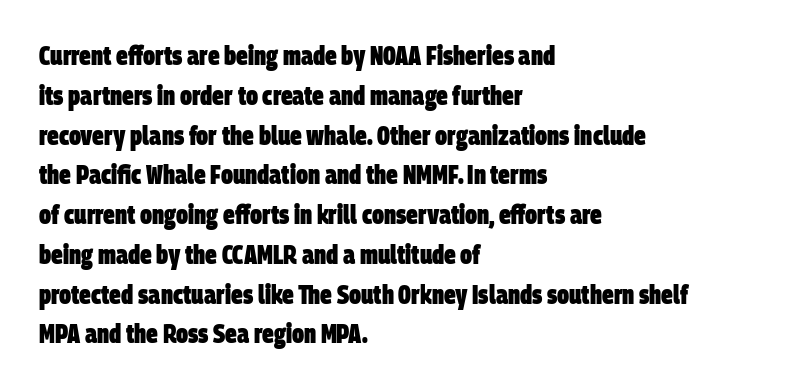
Alignment: flush left. Normally led — the rows are evenly, conventionally spaced. The type is set solid horizontally, with unmodified tracking. Typographic density is high because the face is bold. Check the space under the baseline: it is left empty.
